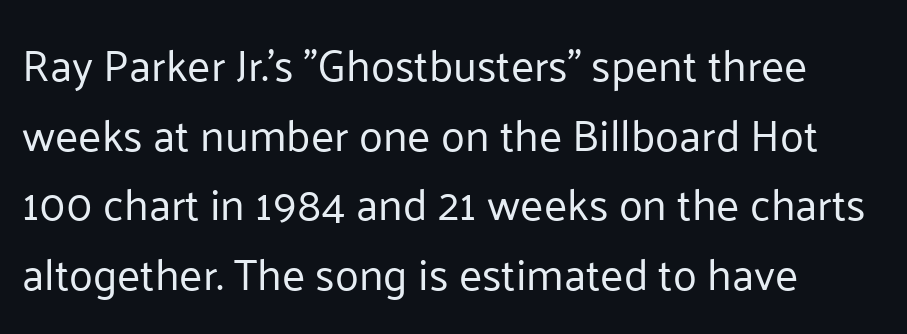
The image shows 44 px regular-weight sans-serif type, upright; set left-aligned, normal line spacing (1.58x), normal letter spacing, not underlined; low stroke contrast and a medium x-height.
